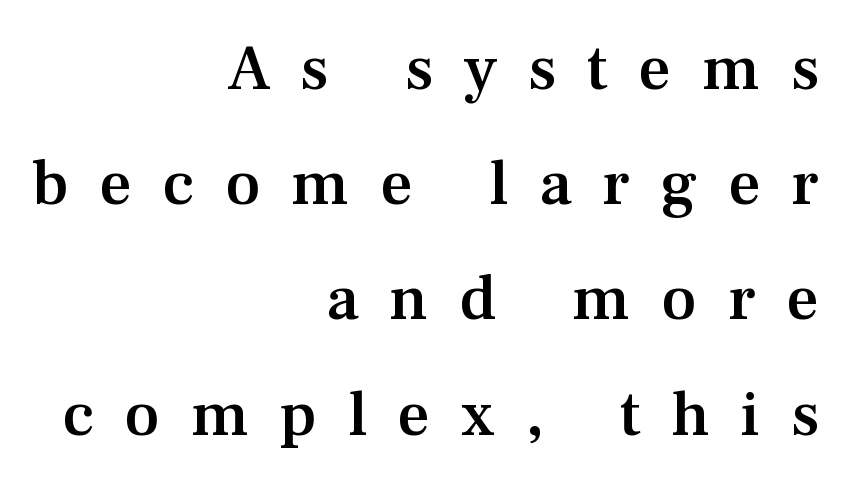
The image shows 64 px semibold serif type, upright; set right-aligned, line spacing 1.8x, unusually wide letter spacing (+0.48 em), not underlined; medium stroke contrast and a medium x-height.
